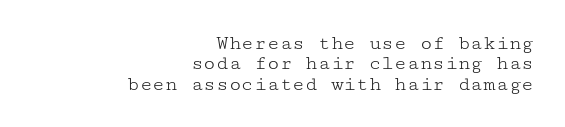
The image shows 21 px text type, upright; set right-aligned, tight line spacing (0.97x), normal letter spacing, not underlined.
